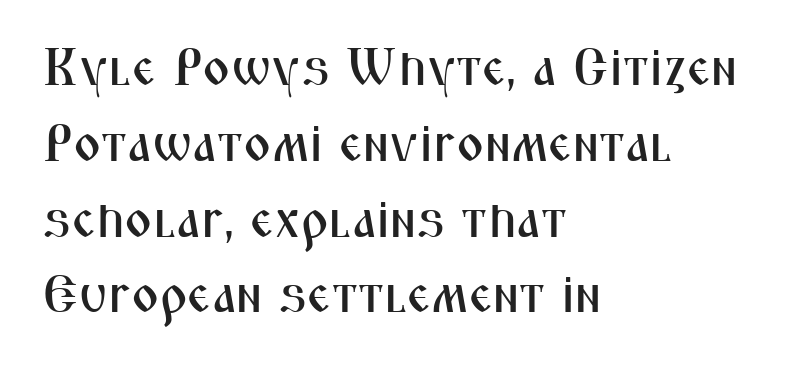
{"serif": "no", "italic": "no", "width": "condensed", "stroke_contrast": "medium", "x_height": "medium", "monospaced": "no", "underline": "no", "align": "left", "line_spacing": "normal", "line_spacing_ratio": 1.43, "letter_spacing": "normal", "letter_spacing_em": 0.0, "glyph_px": 53}
